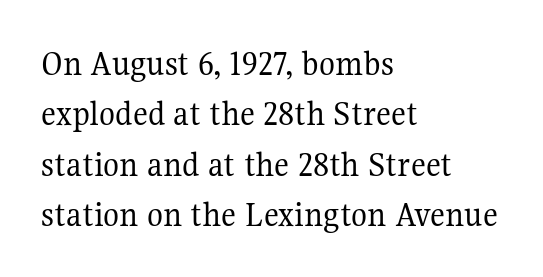
{"serif": "yes", "italic": "no", "bold": "no", "weight": "regular", "width": "normal", "stroke_contrast": "medium", "x_height": "medium", "monospaced": "no", "underline": "no", "align": "left", "line_spacing": "normal", "line_spacing_ratio": 1.36, "letter_spacing": "normal", "letter_spacing_em": 0.0, "glyph_px": 37}
